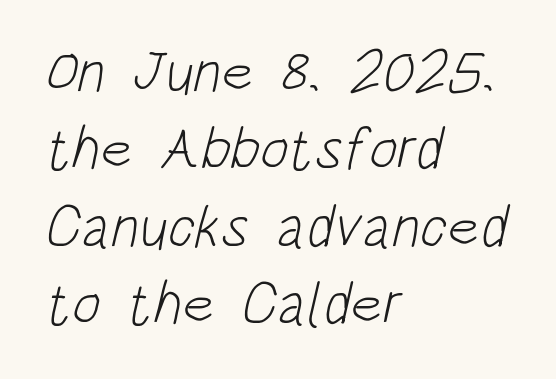
The image shows 60 px light, condensed sans-serif type; set left-aligned, normal line spacing (1.29x), normal letter spacing, not underlined; low stroke contrast and a large x-height.
